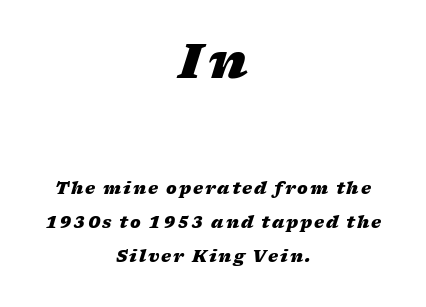
Underlining? Definitely not there. Successive baselines arrive slowly, with a big drop between each. The passage shown begins with its larger block and ends with its smaller one. Summary of weight: heavy, a full bold.
